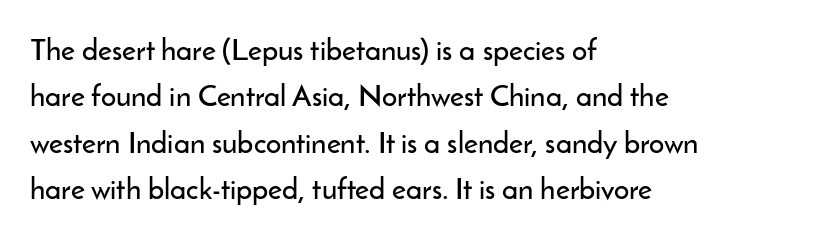
The image shows 30 px sans-serif type, upright; set left-aligned, normal line spacing (1.55x), normal letter spacing, not underlined; low stroke contrast and a small x-height.
